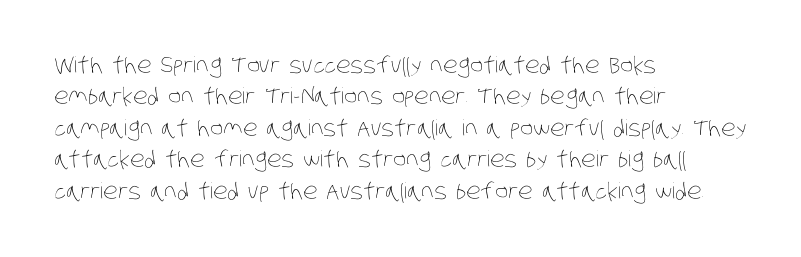
The face used here is rendered with its standard letterfit. Underlining? Definitely not there. The rows are spaced the way most documents space them. Caption: multi-line text, flush left, ragged right.
